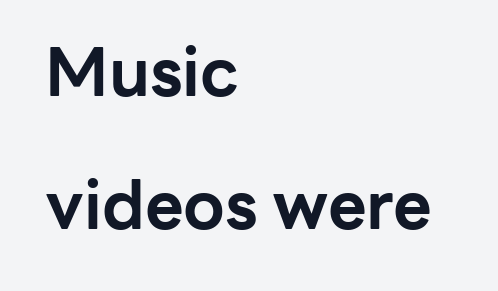
Underline: absent. Characters follow at the spacing the type designer built in. A sans-serif font was chosen for this passage. A classic flush-left, rag-right setting is used for this passage. Loosely led — the rows are spread out.
